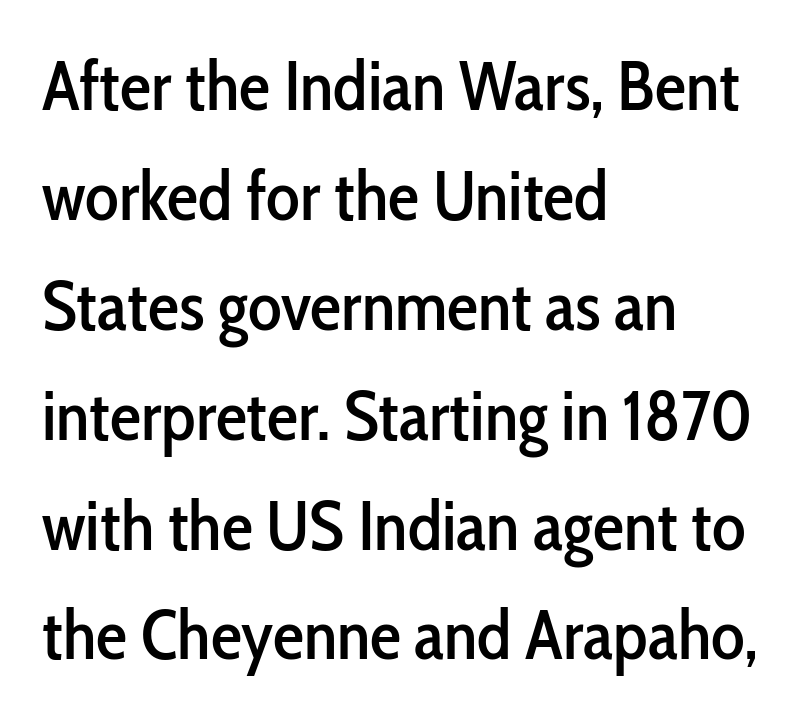
The image shows 70 px condensed sans-serif type, upright; set left-aligned, normal line spacing (1.57x), normal letter spacing, not underlined; low stroke contrast and a medium x-height.
